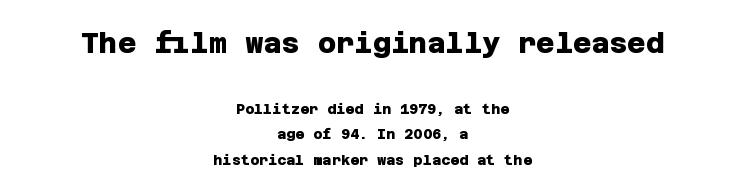
The image shows 28 px heavy sans-serif type; set centered, line spacing 1.83x, normal letter spacing, not underlined; the first (top) block is 2.0x larger; low stroke contrast and a large x-height.
